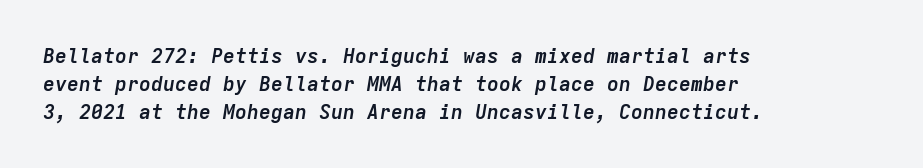
{"italic": "yes", "lean": "right", "slant_degrees": 9, "bold": "yes", "underline": "no", "align": "left", "line_spacing": "normal", "line_spacing_ratio": 1.39, "letter_spacing": "normal", "letter_spacing_em": 0.0, "glyph_px": 20}
